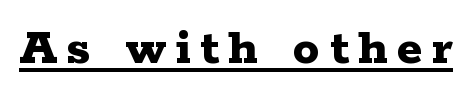
{"serif": "yes", "italic": "no", "bold": "yes", "weight": "bold", "width": "wide", "stroke_contrast": "low", "x_height": "medium", "monospaced": "no", "underline": "yes", "glyph_px": 53}
